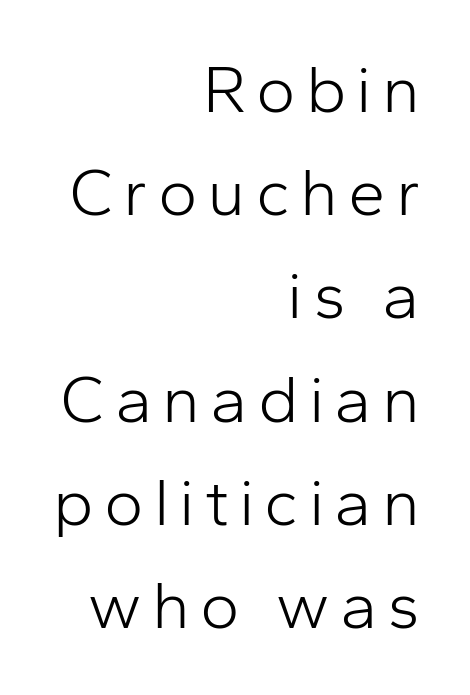
The image shows 67 px light sans-serif type, upright; set right-aligned, normal line spacing (1.54x), not underlined; low stroke contrast and a medium x-height.
